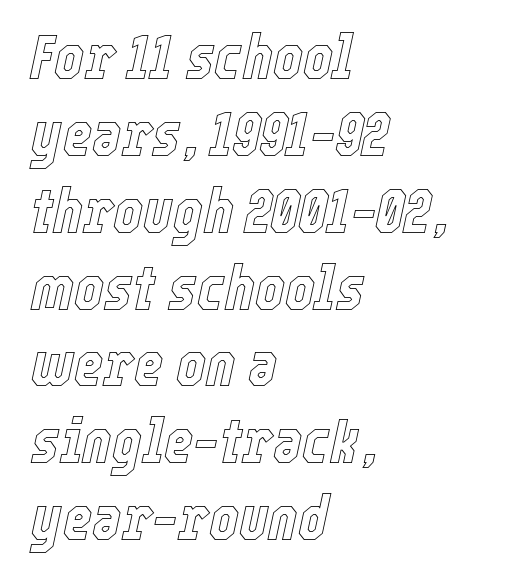
{"italic": "yes", "lean": "right", "slant_degrees": 12, "width": "condensed", "x_height": "medium", "monospaced": "no", "underline": "no", "align": "left", "line_spacing_ratio": 1.22, "letter_spacing": "normal", "letter_spacing_em": 0.0, "glyph_px": 63}
